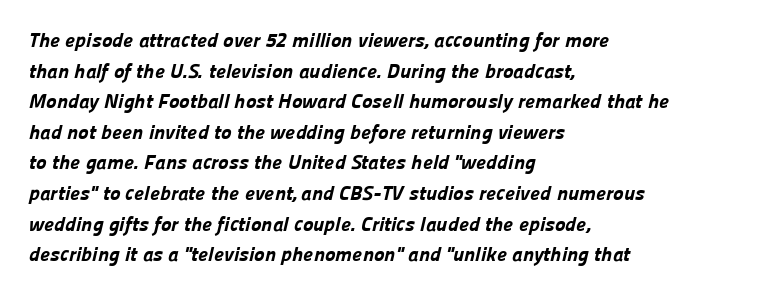
{"bold": "yes", "underline": "no", "align": "left", "line_spacing": "normal", "line_spacing_ratio": 1.53, "letter_spacing": "normal", "letter_spacing_em": 0.0, "glyph_px": 20}
